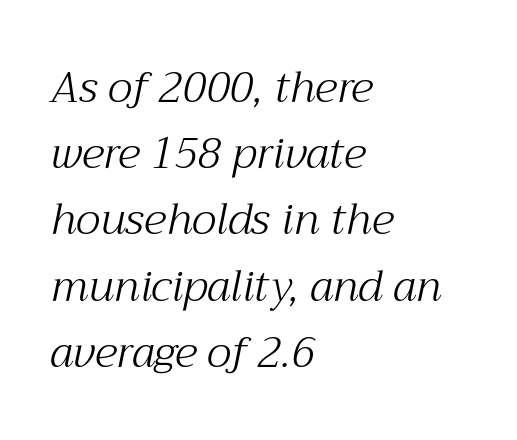
{"serif": "yes", "italic": "yes", "lean": "right", "slant_degrees": 12, "bold": "no", "weight": "light", "width": "normal", "stroke_contrast": "medium", "x_height": "medium", "monospaced": "no", "underline": "no", "align": "left", "line_spacing": "normal", "line_spacing_ratio": 1.54, "letter_spacing": "normal", "letter_spacing_em": 0.0, "glyph_px": 43}
